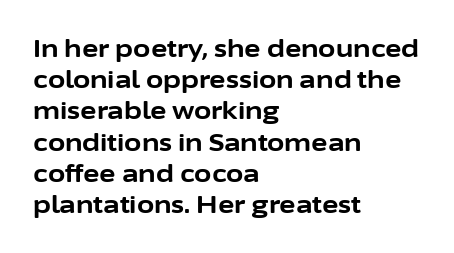
Caption: standard tracking, unaltered. Weight: bold. Line beginnings align vertically; line endings do not. The type sits square on the baseline with zero lean.
